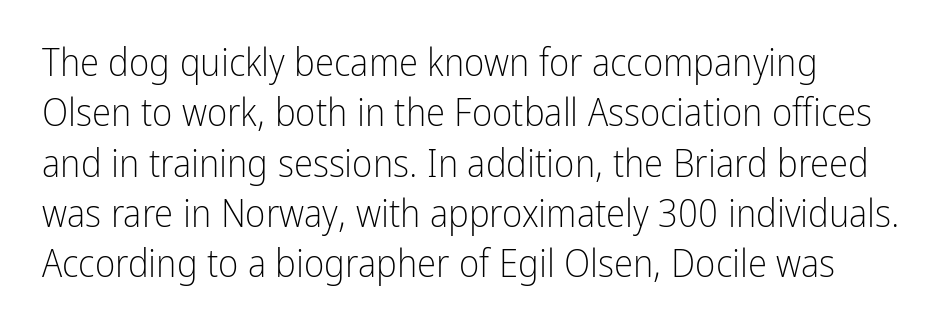
Q: Is the text bold? A: No.
Q: Is the text italic (slanted)? A: No, it is upright.
Q: Is the typeface a serif or a sans-serif typeface? A: Sans-serif.
Q: Is the text underlined? A: No.
Q: How is the paragraph aligned? A: Left-aligned.
Q: Is the spacing between letters normal or unusually wide? A: Normal.
Q: Is the spacing between lines tight, normal or loose? A: Normal.
Q: Width (condensed, normal, or wide)? A: Condensed.
Q: Stroke contrast? A: Low.
Q: x-height? A: Medium.
Q: Monospaced? A: No.
